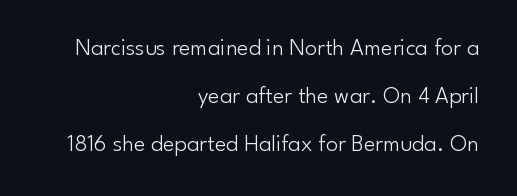
Q: Is the text bold? A: No.
Q: Is the text italic (slanted)? A: No, it is upright.
Q: Is the text underlined? A: No.
Q: How is the paragraph aligned? A: Right-aligned.
Q: Is the spacing between letters normal or unusually wide? A: Normal.
Q: Is the spacing between lines tight, normal or loose? A: Loose.
